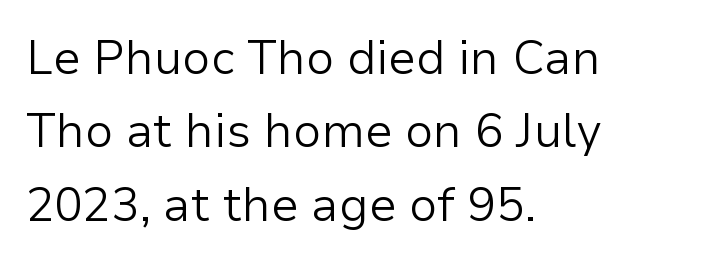
{"serif": "no", "italic": "no", "bold": "no", "weight": "light", "width": "normal", "stroke_contrast": "low", "x_height": "medium", "monospaced": "no", "underline": "no", "align": "left", "line_spacing": "normal", "line_spacing_ratio": 1.56, "letter_spacing": "normal", "letter_spacing_em": 0.0, "glyph_px": 47}
